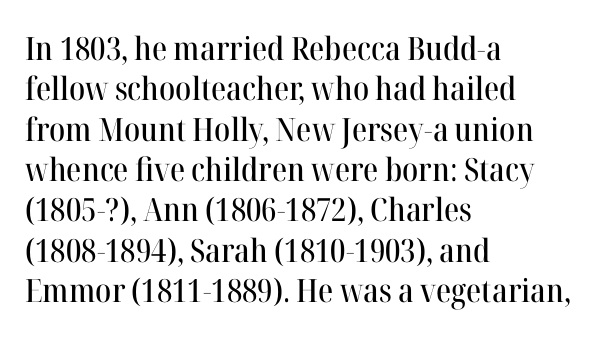
Leading matches the norm, producing a regular column. The baseline area is clear. Glyph-to-glyph distance matches everyday printed text. Here the designer chose a conventional face with non-uniform glyph widths. Each letter's strokes conclude with small projecting serifs. Rendered with straight, roman letterforms.
